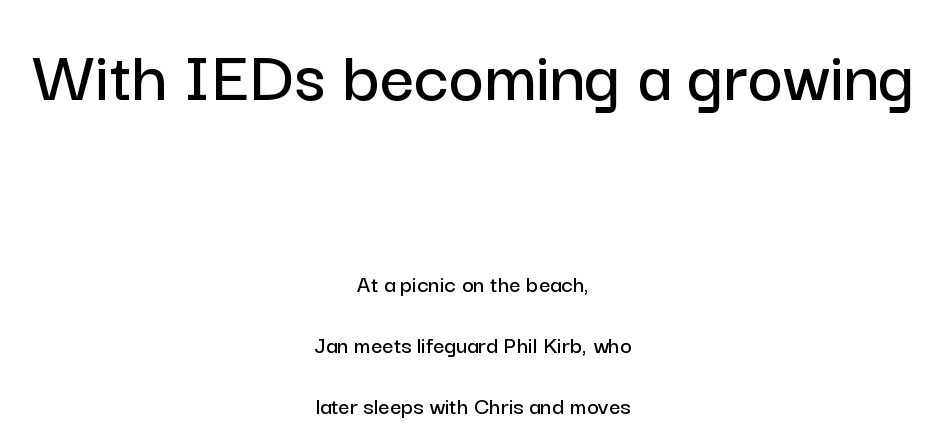
Only glyphs here, with clear space below each row. Looks like regular typesetting: each glyph gets only the width it needs. Which chunk is bigger? The first one — the top block dwarfs the bottom. It's the straight-up-and-down kind of type. Words appear dense and cohesive because spacing is normal. Where is the straight margin? There isn't one; the lines are centered.
